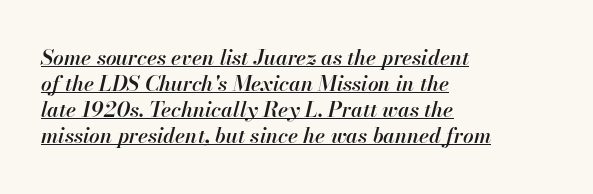
The image shows 21 px text type, italic (leaning right); set left-aligned, line spacing 1.24x, normal letter spacing, underlined.
